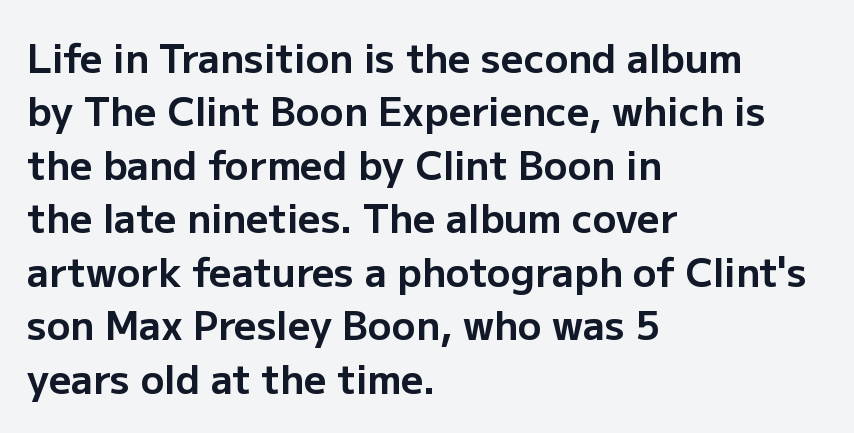
{"serif": "no", "italic": "no", "bold": "yes", "weight": "bold", "width": "normal", "stroke_contrast": "low", "x_height": "medium", "monospaced": "no", "underline": "no", "align": "left", "line_spacing": "normal", "line_spacing_ratio": 1.37, "letter_spacing": "normal", "letter_spacing_em": 0.0, "glyph_px": 39}
